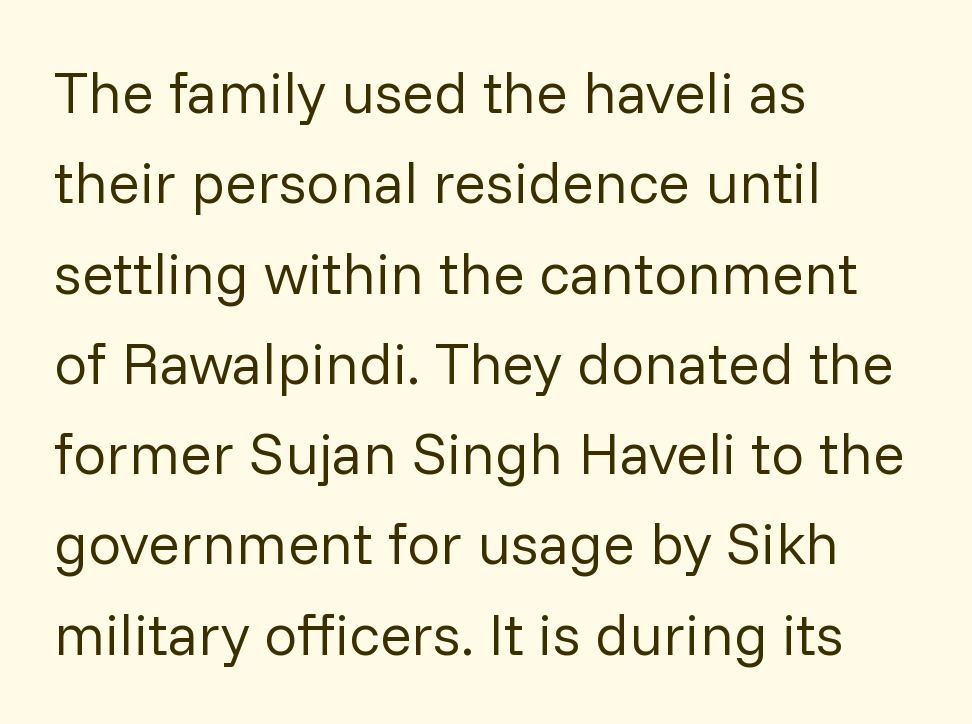
The image shows 59 px regular-weight sans-serif type, upright; set left-aligned, normal line spacing (1.53x), normal letter spacing, not underlined; low stroke contrast and a medium x-height.
